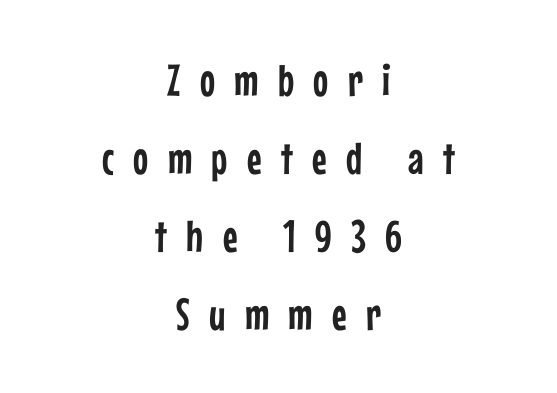
Q: Is the text italic (slanted)? A: No, it is upright.
Q: Is the typeface a serif or a sans-serif typeface? A: Sans-serif.
Q: Is the text underlined? A: No.
Q: How is the paragraph aligned? A: Centered.
Q: Is the spacing between letters normal or unusually wide? A: Unusually wide.
Q: Width (condensed, normal, or wide)? A: Condensed.
Q: Stroke contrast? A: Low.
Q: x-height? A: Medium.
Q: Monospaced? A: No.
